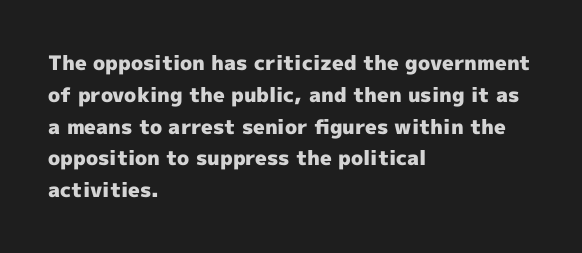
Q: Is the text bold? A: Yes.
Q: Is the text italic (slanted)? A: No, it is upright.
Q: Is the text underlined? A: No.
Q: How is the paragraph aligned? A: Left-aligned.
Q: Is the spacing between letters normal or unusually wide? A: Normal.
Q: Is the spacing between lines tight, normal or loose? A: Normal.
